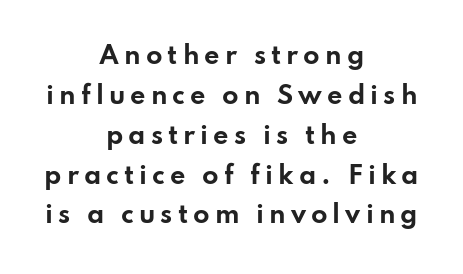
Q: Is the text bold? A: Yes.
Q: Is the text italic (slanted)? A: No, it is upright.
Q: Is the text underlined? A: No.
Q: How is the paragraph aligned? A: Centered.
Q: Is the spacing between letters normal or unusually wide? A: Unusually wide.
Q: Is the spacing between lines tight, normal or loose? A: Normal.
